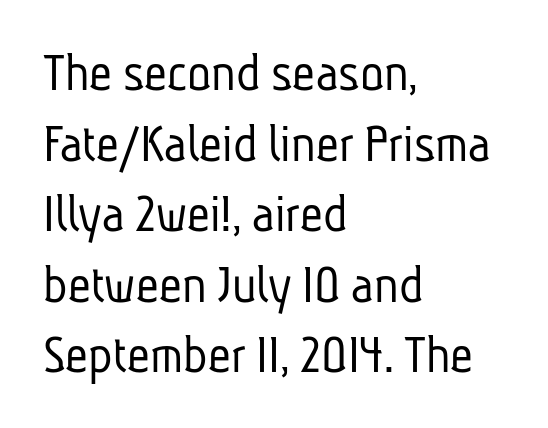
{"serif": "no", "bold": "no", "weight": "light", "width": "condensed", "stroke_contrast": "low", "x_height": "medium", "monospaced": "no", "underline": "no", "align": "left", "line_spacing": "normal", "line_spacing_ratio": 1.26, "letter_spacing": "normal", "letter_spacing_em": 0.0, "glyph_px": 56}
